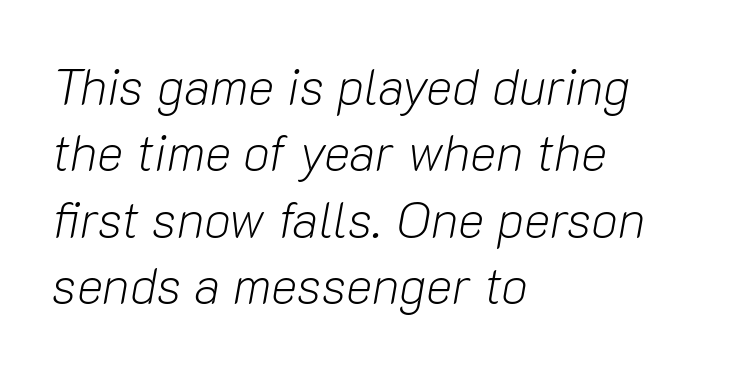
{"italic": "yes", "lean": "right", "slant_degrees": 10, "bold": "no", "weight": "light", "width": "normal", "stroke_contrast": "low", "x_height": "medium", "monospaced": "no", "underline": "no", "align": "left", "line_spacing": "normal", "line_spacing_ratio": 1.33, "letter_spacing": "normal", "letter_spacing_em": 0.0, "glyph_px": 50}
